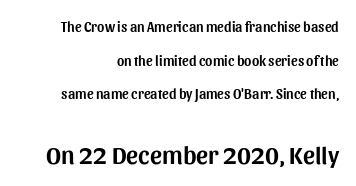
{"italic": "no", "underline": "no", "align": "right", "line_spacing": "loose", "line_spacing_ratio": 2.4, "letter_spacing": "normal", "letter_spacing_em": 0.0, "larger_block": "second", "size_ratio": 1.79, "glyph_px": 25}
